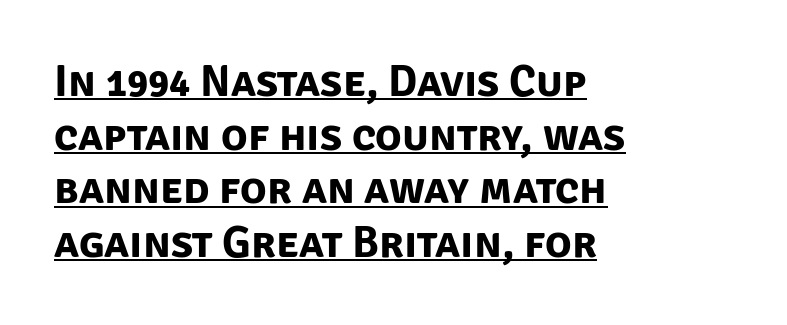
The image shows 44 px bold sans-serif type; set left-aligned, line spacing 1.22x, normal letter spacing, underlined; low stroke contrast and a large x-height.
